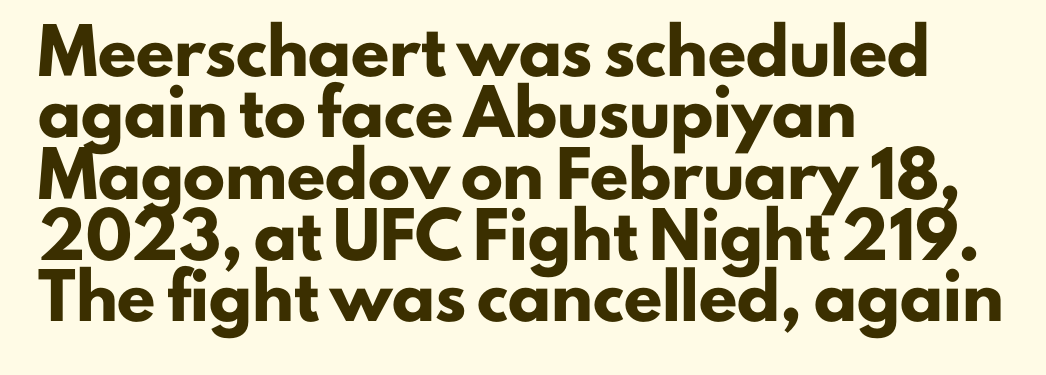
The image shows 42 px heavy sans-serif type, upright; set left-aligned, normal line spacing (1.46x), normal letter spacing, not underlined; low stroke contrast and a small x-height.
